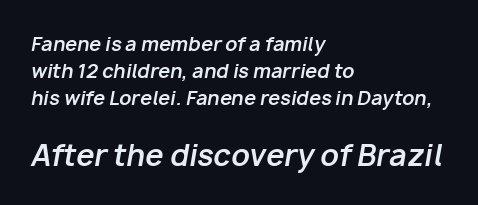
Q: Is the text bold? A: Yes.
Q: Is the text italic (slanted)? A: Yes, it leans right by about 10 degrees.
Q: Is the text underlined? A: No.
Q: How is the paragraph aligned? A: Left-aligned.
Q: Is the spacing between letters normal or unusually wide? A: Normal.
Q: Is the spacing between lines tight, normal or loose? A: Normal.
Q: Which block of text is set in a larger size, the first (top) or the second (bottom)? A: The second (bottom) one.
Q: Width (condensed, normal, or wide)? A: Normal.
Q: Stroke contrast? A: Low.
Q: x-height? A: Medium.
Q: Monospaced? A: No.
